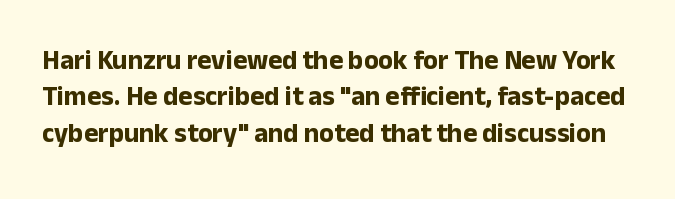
{"italic": "no", "bold": "yes", "underline": "no", "line_spacing": "normal", "line_spacing_ratio": 1.35, "letter_spacing": "normal", "letter_spacing_em": 0.0, "glyph_px": 27}
